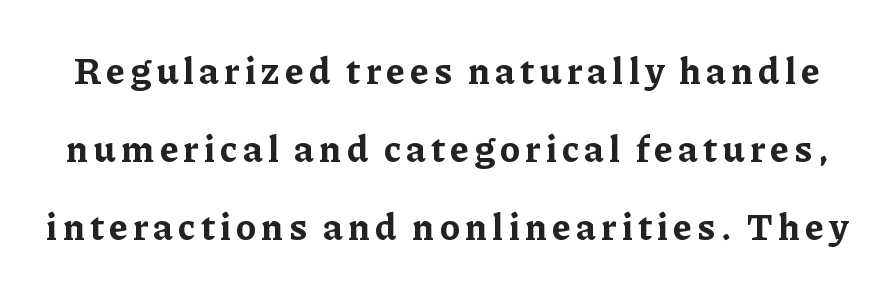
{"serif": "yes", "italic": "no", "bold": "yes", "weight": "bold", "width": "normal", "stroke_contrast": "low", "x_height": "medium", "monospaced": "no", "underline": "no", "line_spacing": "loose", "line_spacing_ratio": 2.11, "glyph_px": 37}
